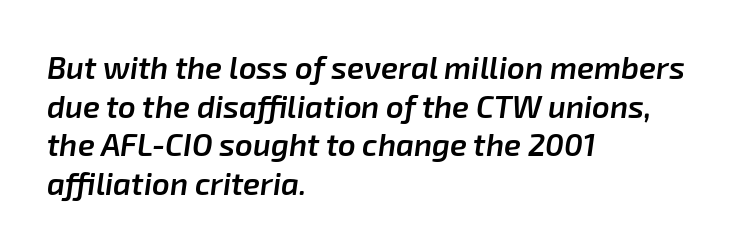
The string is rendered with underlining switched off. Varying glyph widths throughout — classic text-font behaviour. Posture: slanted. The rendering anchors every line to the left-hand side.
